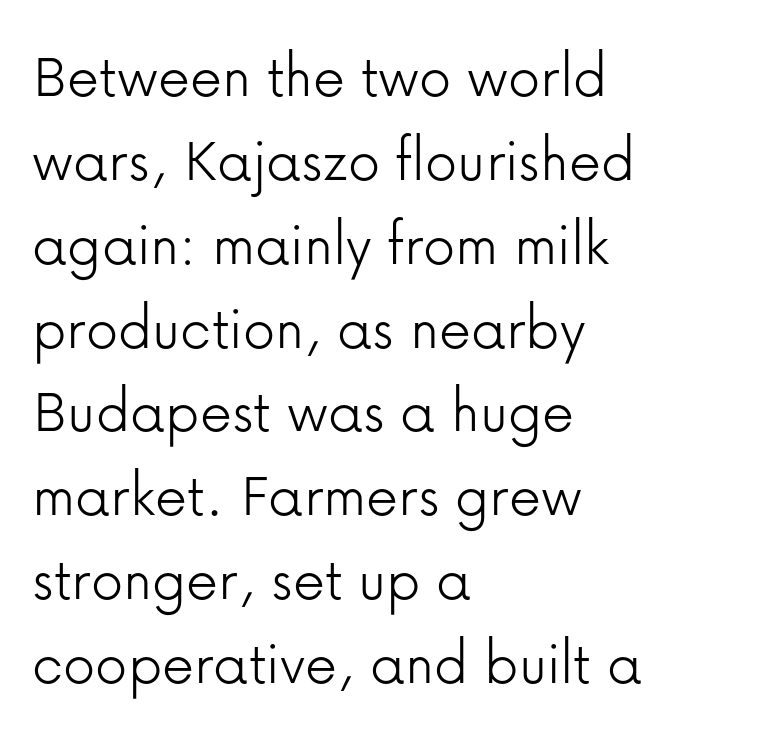
Q: Is the text bold? A: No.
Q: Is the text italic (slanted)? A: No, it is upright.
Q: Is the typeface a serif or a sans-serif typeface? A: Sans-serif.
Q: Is the text underlined? A: No.
Q: How is the paragraph aligned? A: Left-aligned.
Q: Is the spacing between letters normal or unusually wide? A: Normal.
Q: Is the spacing between lines tight, normal or loose? A: Normal.
Q: Width (condensed, normal, or wide)? A: Normal.
Q: Stroke contrast? A: Low.
Q: x-height? A: Medium.
Q: Monospaced? A: No.
